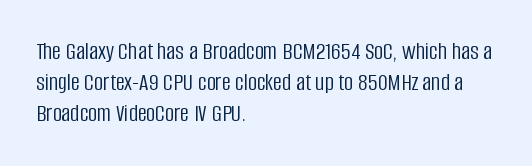
Q: Is the text bold? A: No.
Q: Is the text italic (slanted)? A: No, it is upright.
Q: Is the text underlined? A: No.
Q: How is the paragraph aligned? A: Left-aligned.
Q: Is the spacing between letters normal or unusually wide? A: Normal.
Q: Is the spacing between lines tight, normal or loose? A: Normal.
